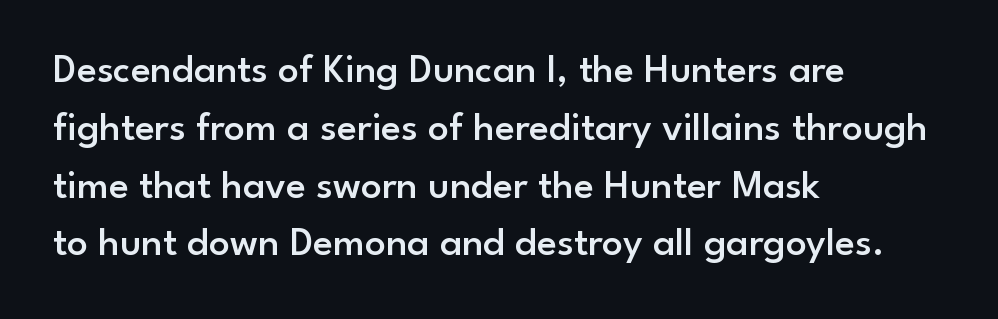
Q: Is the text bold? A: Semi-bold.
Q: Is the text italic (slanted)? A: No, it is upright.
Q: Is the typeface a serif or a sans-serif typeface? A: Sans-serif.
Q: Is the text underlined? A: No.
Q: How is the paragraph aligned? A: Left-aligned.
Q: Is the spacing between letters normal or unusually wide? A: Normal.
Q: Is the spacing between lines tight, normal or loose? A: Normal.
Q: Width (condensed, normal, or wide)? A: Normal.
Q: Stroke contrast? A: Low.
Q: x-height? A: Small.
Q: Monospaced? A: No.
